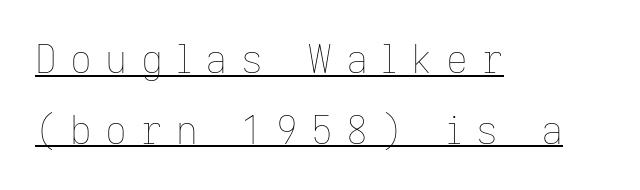
{"italic": "no", "bold": "no", "weight": "thin", "width": "normal", "stroke_contrast": "low", "x_height": "medium", "monospaced": "no", "underline": "yes", "align": "left", "line_spacing_ratio": 1.86, "letter_spacing": "wide", "letter_spacing_em": 0.35, "glyph_px": 38}
